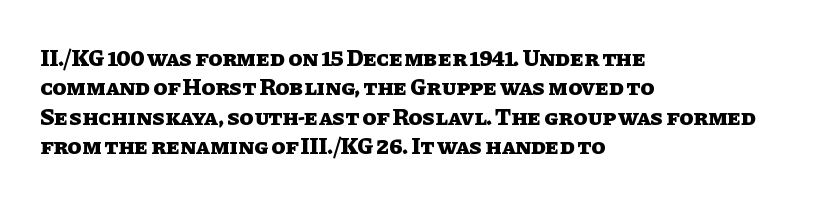
The image shows 23 px bold type, upright; set left-aligned, normal line spacing (1.28x), normal letter spacing, not underlined.
